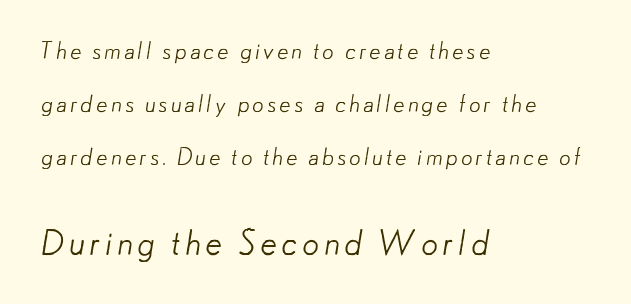
You could not count columns in this text — the font is proportionally spaced. Vertical spacing — loose. Just letters on the line, the space beneath them empty. Caption: upper text group reduced, lower text group enlarged. The typeface chosen for these lines omits serifs.
